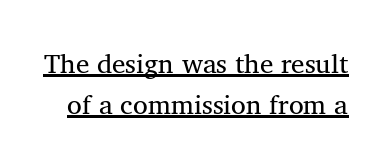
The image shows 27 px text type, upright; set normal line spacing (1.51x), normal letter spacing, underlined.
